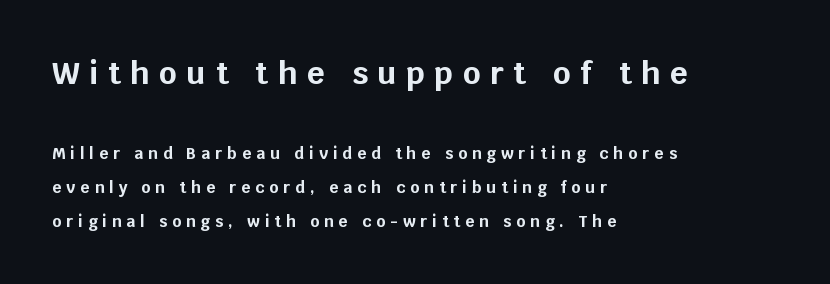
The image shows 31 px bold sans-serif type, upright; set left-aligned, loose line spacing (2.11x), unusually wide letter spacing (+0.31 em), not underlined; the first (top) block is 1.94x larger; low stroke contrast and a large x-height.
